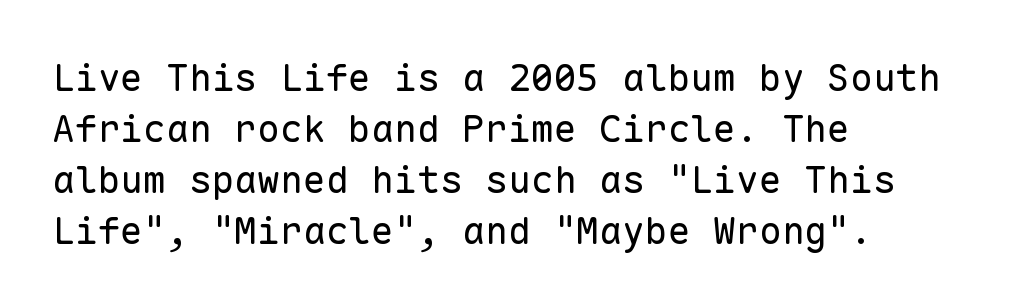
The image shows 38 px regular-weight sans-serif type, upright, monospaced; set left-aligned, normal line spacing (1.34x), normal letter spacing, not underlined; low stroke contrast and a medium x-height.
